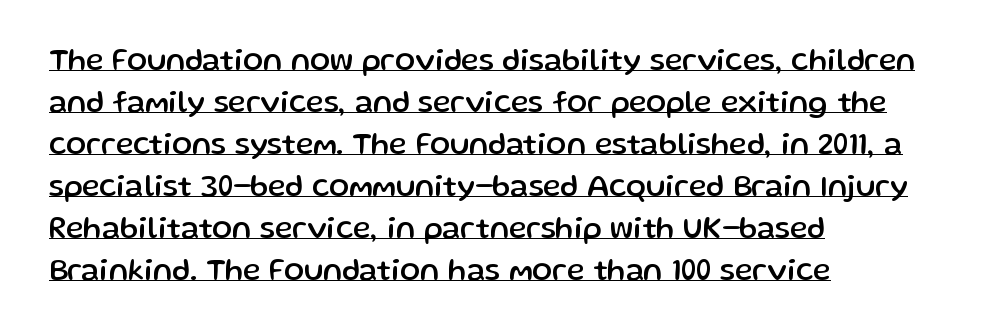
Teacher's note: observe the even left margin — that is flush-left alignment. Whoever set this chose a conventional vertical rhythm. The specimen includes a rule beneath the text block's lines. A typesetter would call this zero additional tracking.
